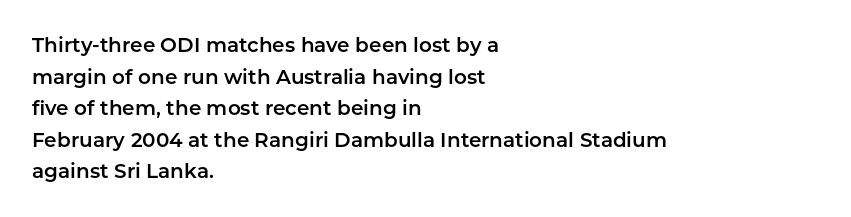
{"italic": "no", "underline": "no", "align": "left", "line_spacing": "normal", "line_spacing_ratio": 1.58, "letter_spacing": "normal", "letter_spacing_em": 0.0, "glyph_px": 20}
